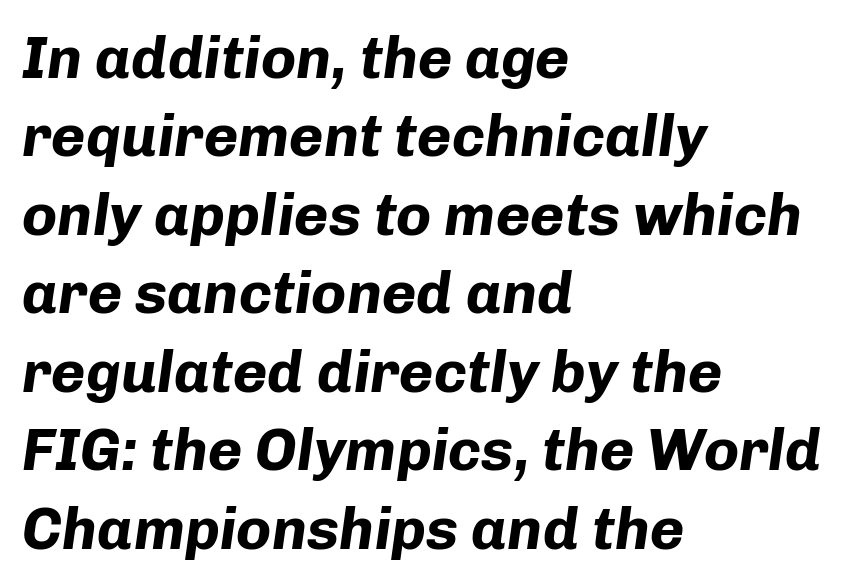
{"italic": "yes", "lean": "right", "slant_degrees": 8, "bold": "yes", "weight": "bold", "width": "normal", "stroke_contrast": "low", "x_height": "medium", "monospaced": "no", "underline": "no", "align": "left", "line_spacing": "normal", "line_spacing_ratio": 1.33, "letter_spacing": "normal", "letter_spacing_em": 0.0, "glyph_px": 59}
